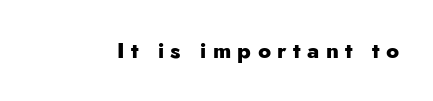
{"italic": "no", "bold": "yes", "underline": "no", "letter_spacing": "wide", "letter_spacing_em": 0.29, "glyph_px": 22}
